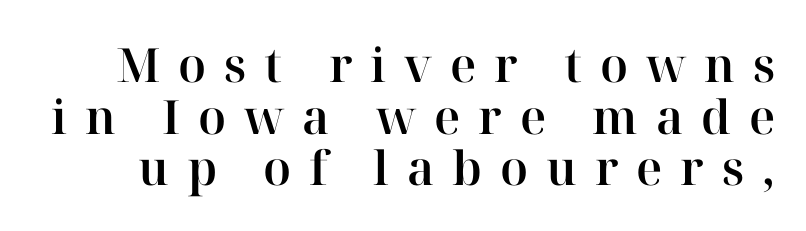
Q: Is the text italic (slanted)? A: No, it is upright.
Q: Is the typeface a serif or a sans-serif typeface? A: Serif.
Q: Is the text underlined? A: No.
Q: Is the spacing between letters normal or unusually wide? A: Unusually wide.
Q: Is the spacing between lines tight, normal or loose? A: Tight.
Q: Width (condensed, normal, or wide)? A: Normal.
Q: Stroke contrast? A: High.
Q: x-height? A: Medium.
Q: Monospaced? A: No.
